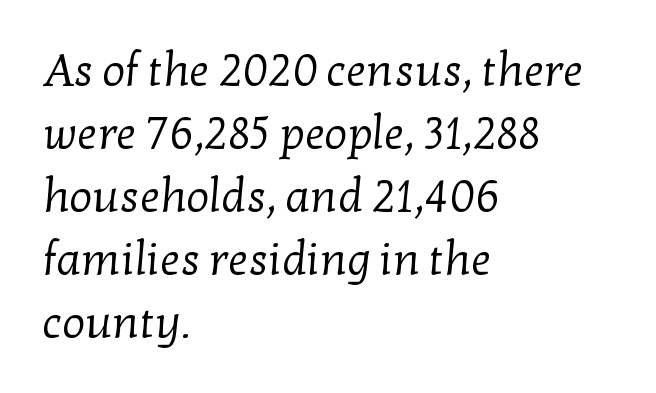
Q: Is the text bold? A: No.
Q: Is the typeface a serif or a sans-serif typeface? A: Serif.
Q: Is the text underlined? A: No.
Q: How is the paragraph aligned? A: Left-aligned.
Q: Is the spacing between letters normal or unusually wide? A: Normal.
Q: Is the spacing between lines tight, normal or loose? A: Normal.
Q: Width (condensed, normal, or wide)? A: Normal.
Q: Stroke contrast? A: Low.
Q: x-height? A: Medium.
Q: Monospaced? A: No.
